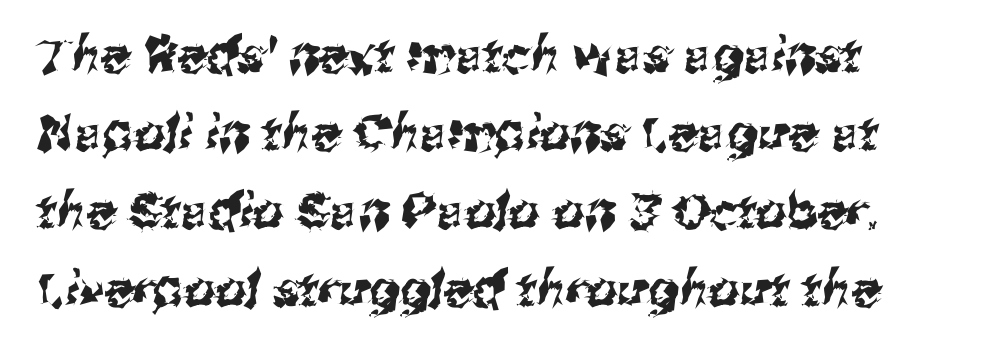
{"serif": "no", "width": "normal", "stroke_contrast": "medium", "x_height": "medium", "monospaced": "no", "underline": "no", "align": "left", "line_spacing": "normal", "line_spacing_ratio": 1.59, "letter_spacing": "normal", "letter_spacing_em": 0.0, "glyph_px": 49}
